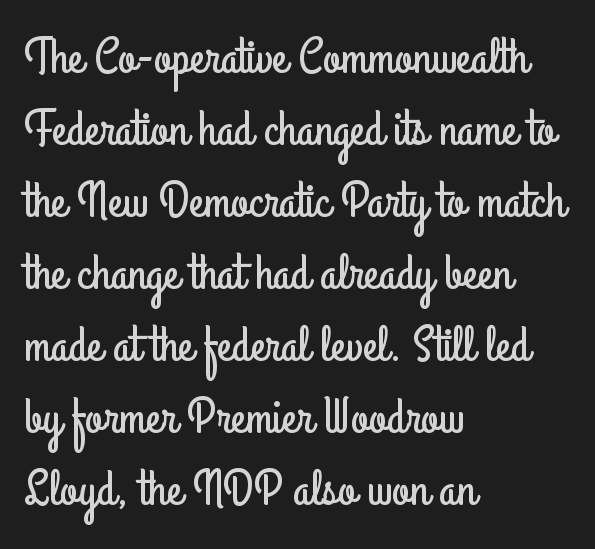
Q: Is the typeface a serif or a sans-serif typeface? A: Sans-serif.
Q: Is the text underlined? A: No.
Q: How is the paragraph aligned? A: Left-aligned.
Q: Is the spacing between letters normal or unusually wide? A: Normal.
Q: Is the spacing between lines tight, normal or loose? A: Normal.
Q: Width (condensed, normal, or wide)? A: Condensed.
Q: Stroke contrast? A: Low.
Q: x-height? A: Small.
Q: Monospaced? A: No.
